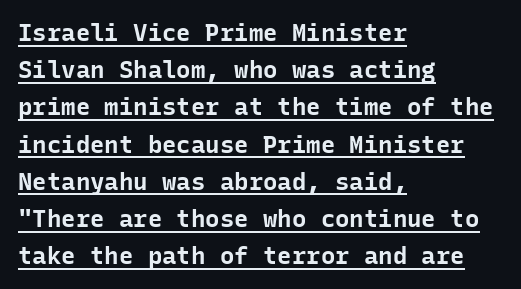
{"italic": "no", "bold": "yes", "underline": "yes", "align": "left", "line_spacing": "normal", "line_spacing_ratio": 1.55, "letter_spacing": "normal", "letter_spacing_em": 0.0, "glyph_px": 24}
